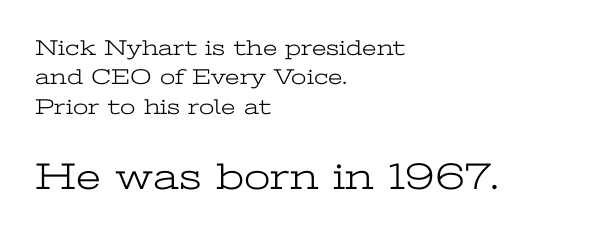
The image shows 38 px light, wide serif type, upright; set left-aligned, normal line spacing (1.34x), normal letter spacing, not underlined; the second (bottom) block is 1.73x larger; low stroke contrast and a medium x-height.
